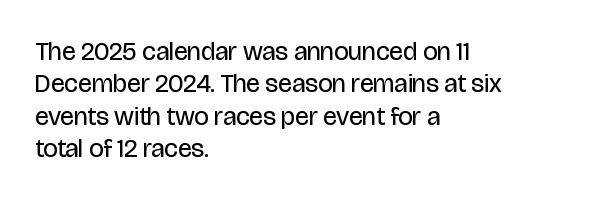
Line spacing here is normal. Nobody touched the tracking dial on this one. Quick note: underline off. Designer's note — italics off, roman on. The lines are quadded left.
